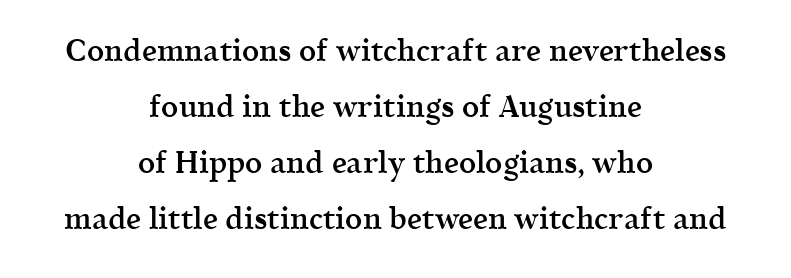
Q: Is the text bold? A: Semi-bold.
Q: Is the text italic (slanted)? A: No, it is upright.
Q: Is the typeface a serif or a sans-serif typeface? A: Serif.
Q: Is the text underlined? A: No.
Q: How is the paragraph aligned? A: Centered.
Q: Is the spacing between letters normal or unusually wide? A: Normal.
Q: Width (condensed, normal, or wide)? A: Normal.
Q: x-height? A: Medium.
Q: Monospaced? A: No.
